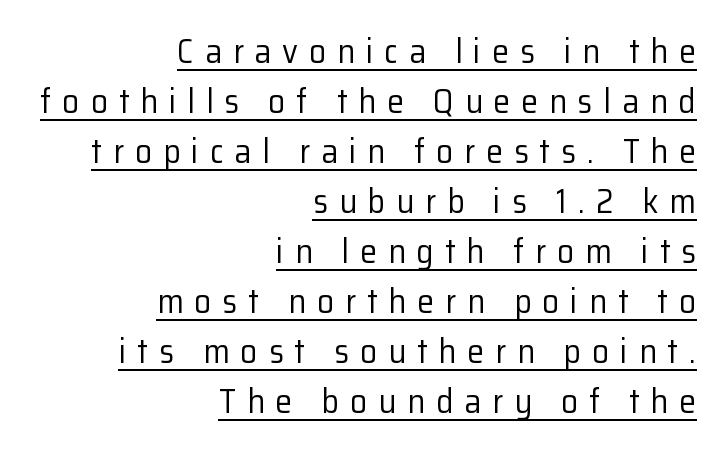
{"serif": "no", "italic": "no", "bold": "no", "weight": "regular", "width": "normal", "stroke_contrast": "low", "x_height": "medium", "monospaced": "no", "underline": "yes", "align": "right", "line_spacing": "normal", "line_spacing_ratio": 1.47, "letter_spacing": "wide", "letter_spacing_em": 0.32, "glyph_px": 34}
